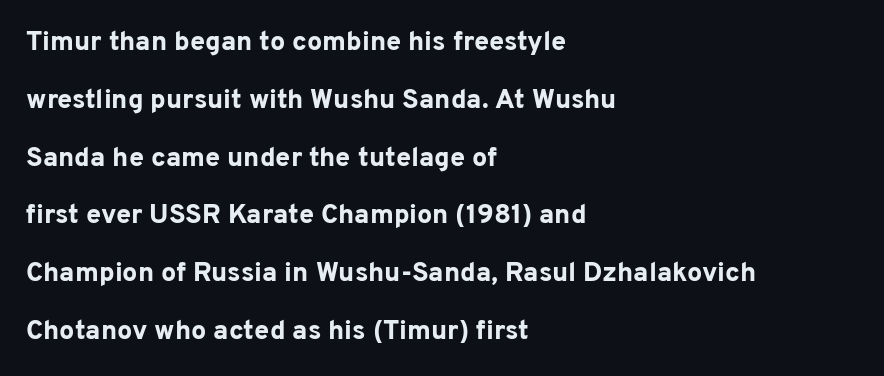
The rendering uses a bold face; every stroke is thick and dark. This block would shrink considerably if given ordinary leading; it's expanded now. Caption: standard tracking, unaltered. Unlike italic type, these characters show no tilt at all. The text block is weighted toward the left margin, trailing off unevenly rightward. The specimen omits any rule beneath the text block's lines.
